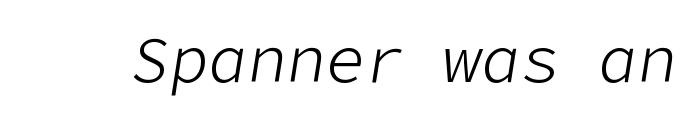
The image shows 65 px light type, italic (leaning right); set normal letter spacing, not underlined; low stroke contrast and a medium x-height.
